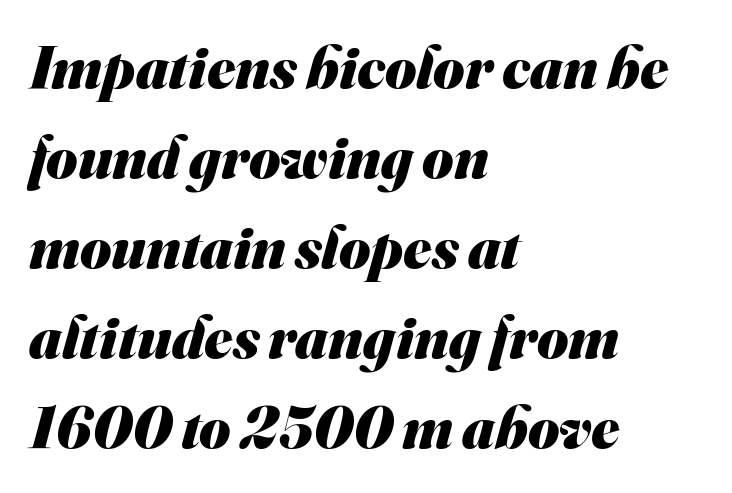
Between one letter and the next there's only the usual sliver of space. Honestly, there is no underline to notice here at all. The letters carry no serifs — their stems end cleanly without finishing strokes. Bold? Absolutely — the strokes are thick and heavy.
